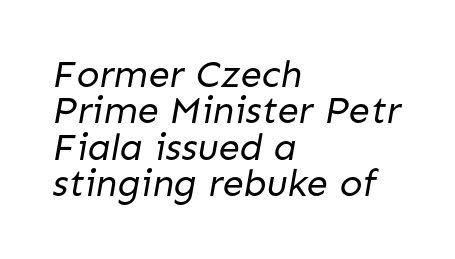
Reading down the column, the eye jumps only a short way to each next line. Varying glyph widths throughout — classic text-font behaviour. Here the glyphs are tracked normally, forming tight word shapes. The compositor pushed each line to the left boundary. Each row of text sits above clean, open space. On a weight scale, this lands at 450 or below.
